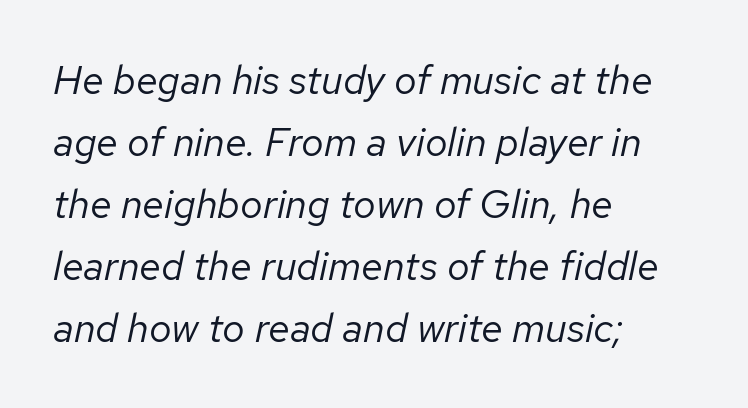
{"italic": "yes", "lean": "right", "slant_degrees": 12, "bold": "no", "weight": "regular", "width": "normal", "stroke_contrast": "low", "x_height": "medium", "monospaced": "no", "underline": "no", "align": "left", "line_spacing": "normal", "line_spacing_ratio": 1.55, "letter_spacing": "normal", "letter_spacing_em": 0.0, "glyph_px": 40}
